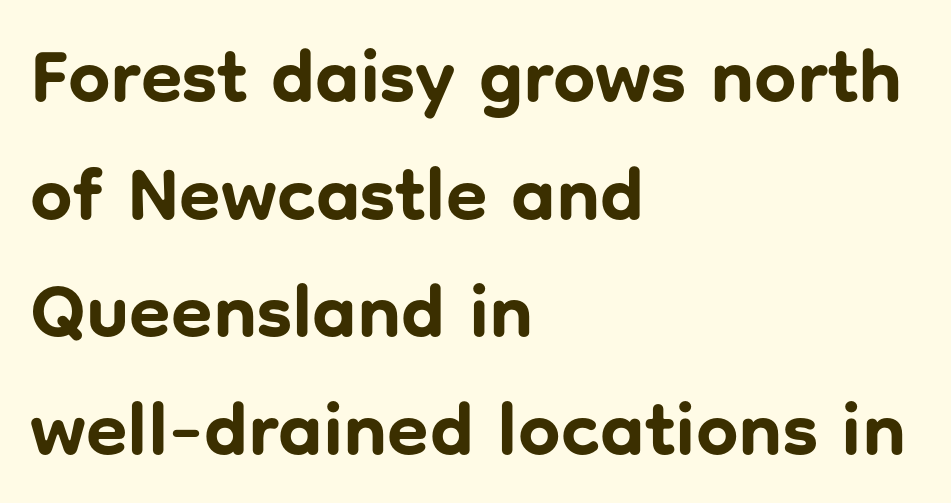
Q: Is the text bold? A: Yes.
Q: Is the text italic (slanted)? A: No, it is upright.
Q: Is the typeface a serif or a sans-serif typeface? A: Sans-serif.
Q: Is the text underlined? A: No.
Q: How is the paragraph aligned? A: Left-aligned.
Q: Is the spacing between letters normal or unusually wide? A: Normal.
Q: Is the spacing between lines tight, normal or loose? A: Normal.
Q: Width (condensed, normal, or wide)? A: Normal.
Q: Stroke contrast? A: Low.
Q: x-height? A: Medium.
Q: Monospaced? A: No.
